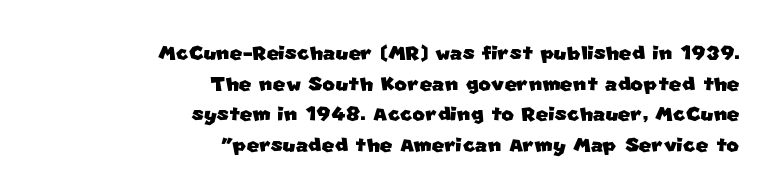
{"underline": "no", "align": "right", "line_spacing": "tight", "line_spacing_ratio": 1.13, "letter_spacing": "normal", "letter_spacing_em": 0.0, "glyph_px": 27}
